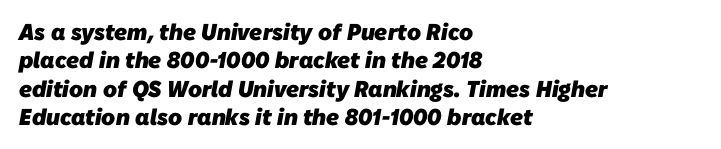
Words appear dense and cohesive because spacing is normal. A classic flush-left, rag-right setting is used for this passage. No word sits above an underline. The sample has been set heavy, in full bold.
